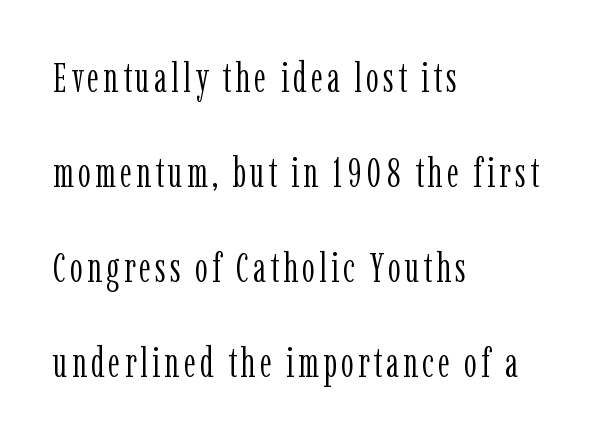
The image shows 41 px light, condensed serif type, upright; set left-aligned, loose line spacing (2.32x), not underlined; low stroke contrast and a medium x-height.
